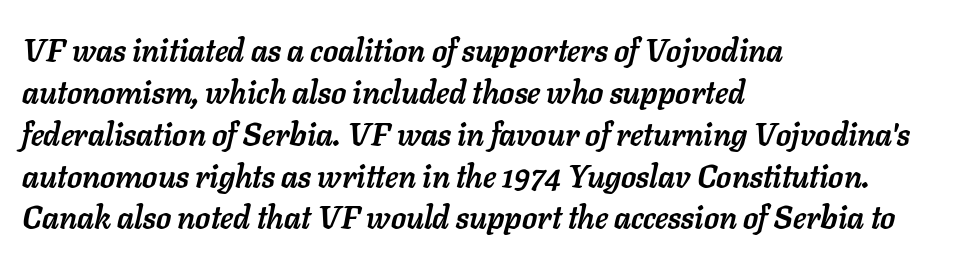
Q: Is the text bold? A: Yes.
Q: Is the text italic (slanted)? A: Yes, it leans right by about 11 degrees.
Q: Is the text underlined? A: No.
Q: How is the paragraph aligned? A: Left-aligned.
Q: Is the spacing between letters normal or unusually wide? A: Normal.
Q: Is the spacing between lines tight, normal or loose? A: Normal.
Q: Width (condensed, normal, or wide)? A: Normal.
Q: Stroke contrast? A: Low.
Q: x-height? A: Medium.
Q: Monospaced? A: No.
